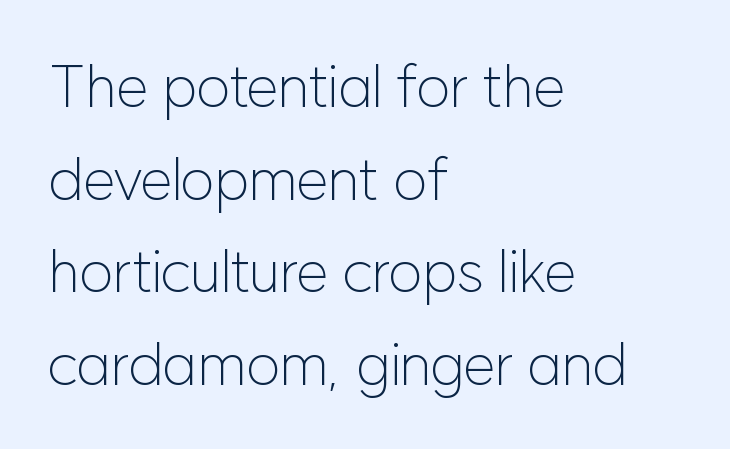
Q: Is the text bold? A: No.
Q: Is the text italic (slanted)? A: No, it is upright.
Q: Is the typeface a serif or a sans-serif typeface? A: Sans-serif.
Q: Is the text underlined? A: No.
Q: How is the paragraph aligned? A: Left-aligned.
Q: Is the spacing between letters normal or unusually wide? A: Normal.
Q: Is the spacing between lines tight, normal or loose? A: Normal.
Q: Width (condensed, normal, or wide)? A: Normal.
Q: Stroke contrast? A: Low.
Q: x-height? A: Medium.
Q: Monospaced? A: No.
